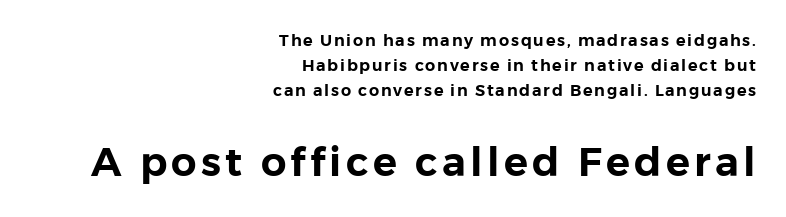
Q: Is the text italic (slanted)? A: No, it is upright.
Q: Is the typeface a serif or a sans-serif typeface? A: Sans-serif.
Q: Is the text underlined? A: No.
Q: How is the paragraph aligned? A: Right-aligned.
Q: Is the spacing between lines tight, normal or loose? A: Normal.
Q: Which block of text is set in a larger size, the first (top) or the second (bottom)? A: The second (bottom) one.
Q: Width (condensed, normal, or wide)? A: Normal.
Q: x-height? A: Medium.
Q: Monospaced? A: No.
